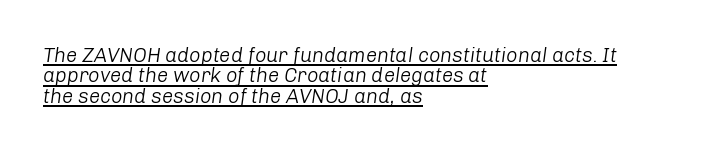
{"italic": "yes", "lean": "right", "slant_degrees": 8, "bold": "no", "underline": "yes", "align": "left", "line_spacing": "tight", "line_spacing_ratio": 1.02, "letter_spacing": "normal", "letter_spacing_em": 0.0, "glyph_px": 20}
